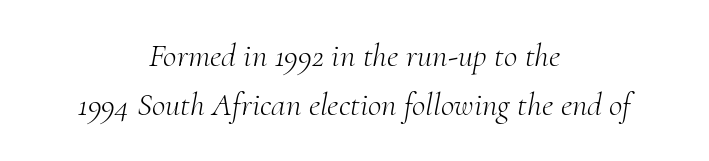
Q: Is the text bold? A: No.
Q: Is the text italic (slanted)? A: Yes, it leans right by about 10 degrees.
Q: Is the typeface a serif or a sans-serif typeface? A: Serif.
Q: Is the text underlined? A: No.
Q: How is the paragraph aligned? A: Centered.
Q: Is the spacing between letters normal or unusually wide? A: Normal.
Q: Is the spacing between lines tight, normal or loose? A: Normal.
Q: Width (condensed, normal, or wide)? A: Normal.
Q: Stroke contrast? A: Medium.
Q: x-height? A: Small.
Q: Monospaced? A: No.
